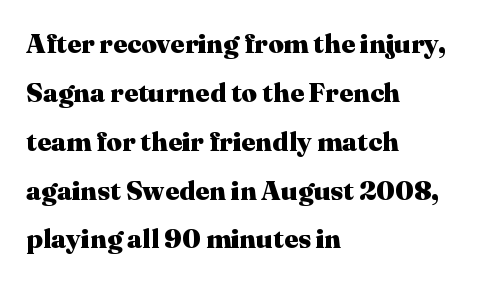
Q: Is the text bold? A: Yes.
Q: Is the text italic (slanted)? A: No, it is upright.
Q: Is the text underlined? A: No.
Q: How is the paragraph aligned? A: Left-aligned.
Q: Is the spacing between letters normal or unusually wide? A: Normal.
